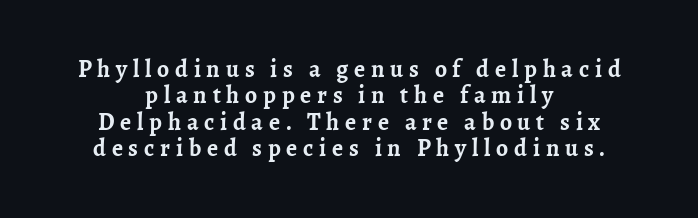
Posture: straight, roman, zero tilt. Caption: bold face, heavy strokes. Tracking here is generous; glyphs stand well apart from one another. Visually the block forms a symmetrical silhouette, jagged on both flanks.
